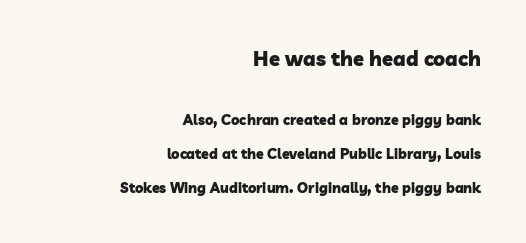
Rule under the text: the space is simply empty. The paragraph shown leans on its right margin. Vertically, the passage feels expansive, rows floating well apart. Set as a true bold cut, around the 700 mark. Typesetter's note — upper block bumped up in size, lower block left smaller. Nothing unusual about the tracking: characters are spaced as the font intends.
